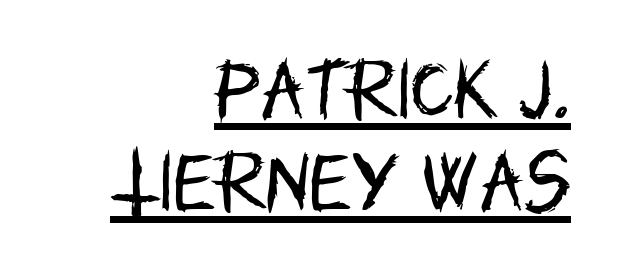
The image shows 66 px regular-weight, condensed sans-serif type, upright; set right-aligned, normal line spacing (1.4x), normal letter spacing, underlined; low stroke contrast and a large x-height.
